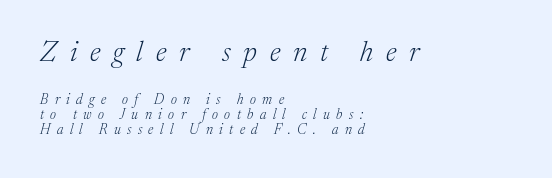
The image shows 28 px light serif type, italic (leaning right); set left-aligned, tight line spacing (1.08x), unusually wide letter spacing (+0.46 em), not underlined; the first (top) block is 2.0x larger; medium stroke contrast and a medium x-height.
